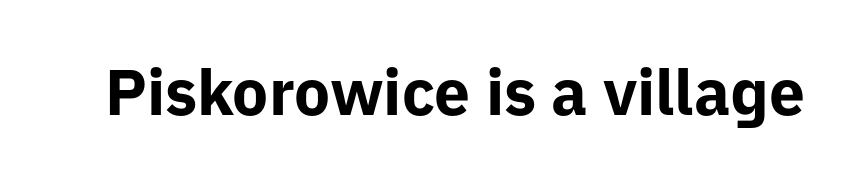
{"serif": "no", "italic": "no", "bold": "yes", "weight": "bold", "width": "normal", "stroke_contrast": "low", "x_height": "medium", "monospaced": "no", "underline": "no", "letter_spacing": "normal", "letter_spacing_em": 0.0, "glyph_px": 64}
